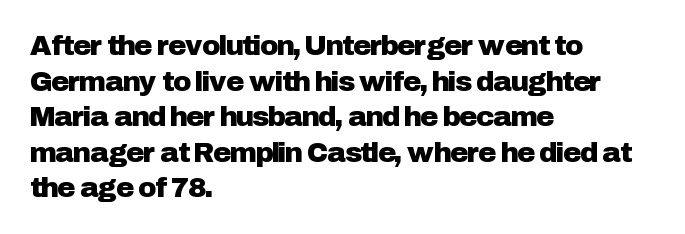
If you drew a ruler down the left edge, every line would touch it. Proportional: the letters do not fall into vertical columns. Characters follow at the spacing the type designer built in. If you measured baseline to baseline, you'd find a middling distance. Grotesque or geometric, the face here clearly has no serifs.
